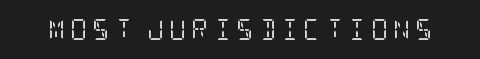
Q: Is the text bold? A: No.
Q: Is the text italic (slanted)? A: No, it is upright.
Q: Is the text underlined? A: No.
Q: Is the spacing between letters normal or unusually wide? A: Unusually wide.
